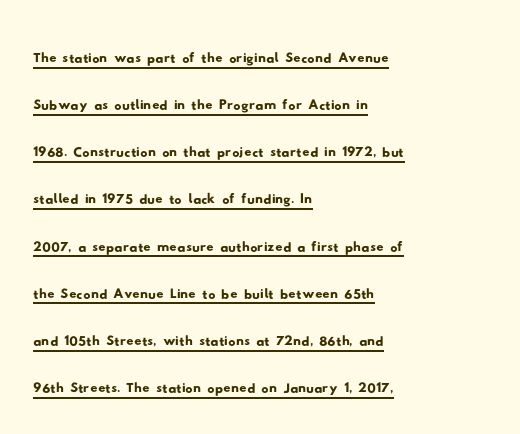
The rendering uses the underline text-decoration. Letterform terminals end flat and unadorned throughout the passage. The rendering uses a moderate line-height, typical for paragraphs. Think of a printed novel: that variable character pitch is what you see here.
